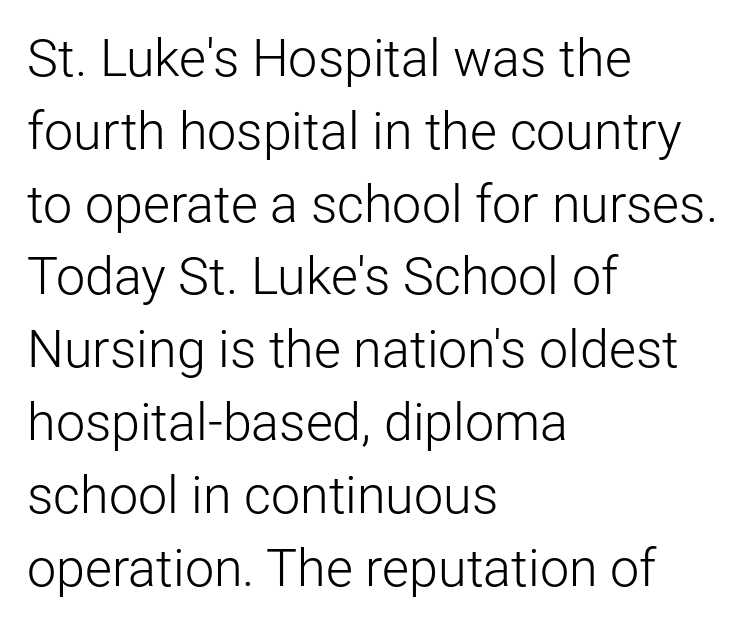
{"serif": "no", "italic": "no", "bold": "no", "weight": "light", "width": "normal", "stroke_contrast": "low", "x_height": "medium", "monospaced": "no", "underline": "no", "align": "left", "line_spacing": "normal", "line_spacing_ratio": 1.4, "letter_spacing": "normal", "letter_spacing_em": 0.0, "glyph_px": 52}
